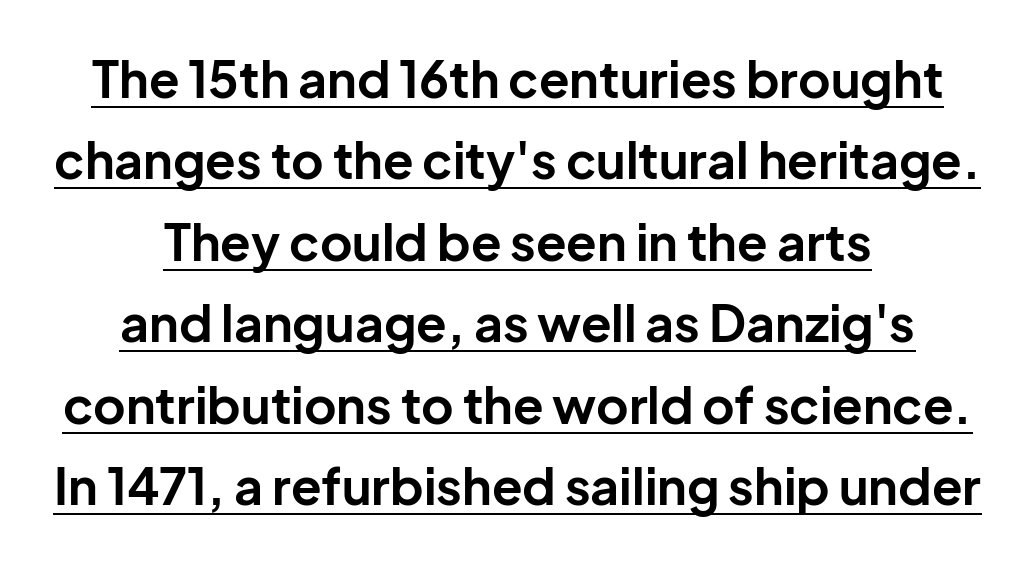
{"serif": "no", "italic": "no", "bold": "yes", "weight": "bold", "width": "normal", "stroke_contrast": "low", "x_height": "medium", "monospaced": "no", "underline": "yes", "align": "center", "line_spacing": "normal", "line_spacing_ratio": 1.63, "letter_spacing": "normal", "letter_spacing_em": 0.0, "glyph_px": 50}
